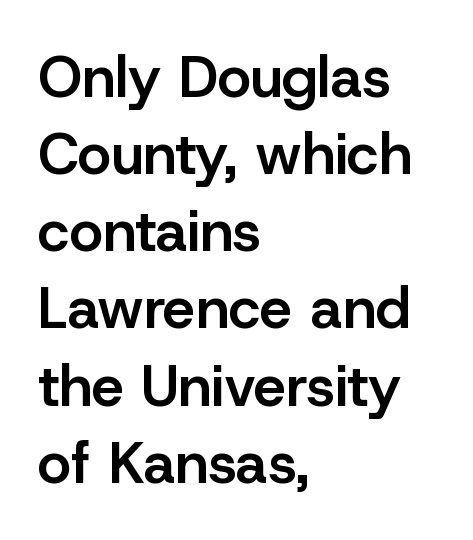
Q: Is the text bold? A: Semi-bold.
Q: Is the text italic (slanted)? A: No, it is upright.
Q: Is the typeface a serif or a sans-serif typeface? A: Sans-serif.
Q: Is the text underlined? A: No.
Q: How is the paragraph aligned? A: Left-aligned.
Q: Is the spacing between letters normal or unusually wide? A: Normal.
Q: Is the spacing between lines tight, normal or loose? A: Normal.
Q: Width (condensed, normal, or wide)? A: Normal.
Q: Stroke contrast? A: Low.
Q: x-height? A: Medium.
Q: Monospaced? A: No.
